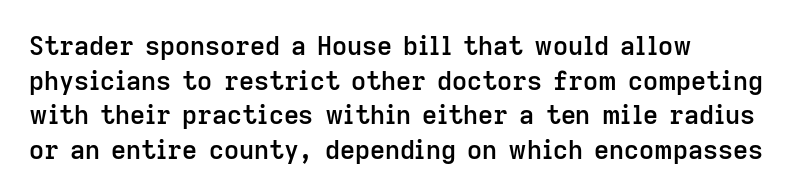
The image shows 26 px text type, upright; set left-aligned, normal line spacing (1.33x), normal letter spacing, not underlined.
